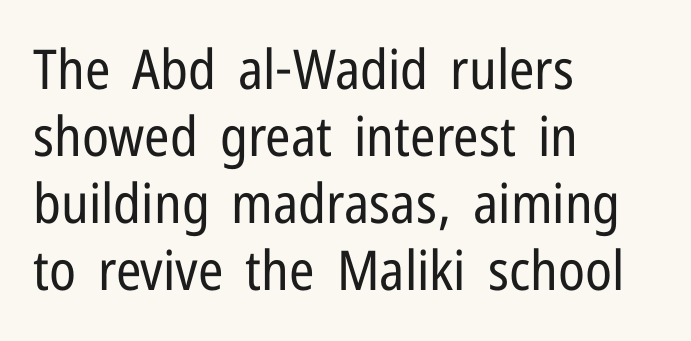
Here the glyphs are tracked normally, forming tight word shapes. Which margin do the lines hug? The left one — the right edge is uneven. Letterform terminals end flat and unadorned throughout the passage. A typesetter would call this proportional, since set widths differ per character.
